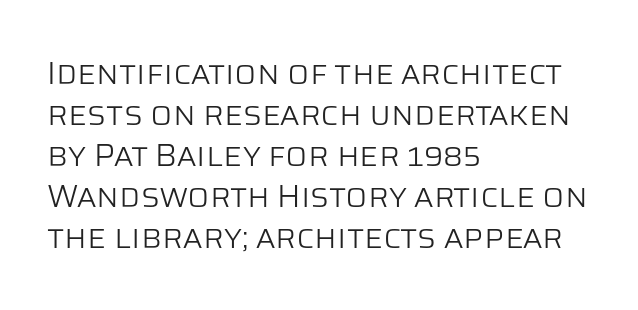
{"serif": "no", "italic": "no", "bold": "no", "weight": "light", "width": "normal", "stroke_contrast": "low", "x_height": "large", "monospaced": "no", "underline": "no", "align": "left", "line_spacing": "normal", "line_spacing_ratio": 1.28, "letter_spacing": "normal", "letter_spacing_em": 0.0, "glyph_px": 32}
